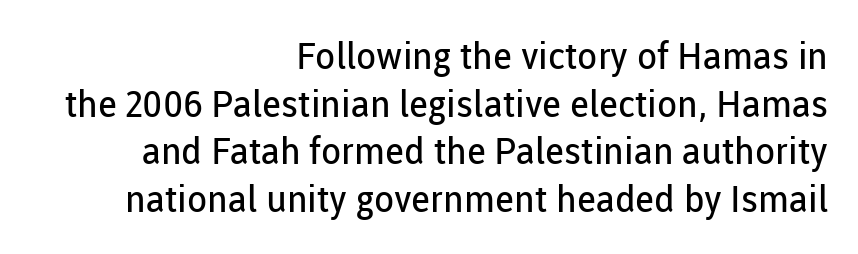
{"serif": "no", "italic": "no", "bold": "no", "weight": "regular", "width": "normal", "stroke_contrast": "low", "x_height": "medium", "monospaced": "no", "underline": "no", "align": "right", "line_spacing": "normal", "line_spacing_ratio": 1.29, "letter_spacing": "normal", "letter_spacing_em": 0.0, "glyph_px": 37}
